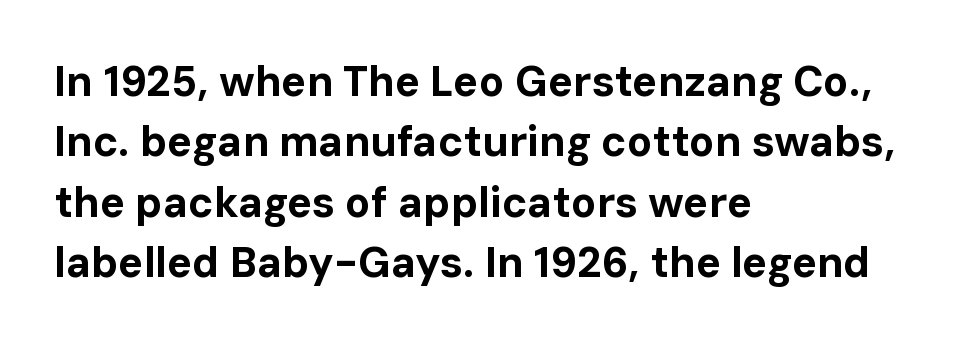
Alignment: flush left. The type is set solid horizontally, with unmodified tracking. Compared with an ordinary text face, these strokes are far heavier — a full bold. Examine the stroke ends and you'll find no serifs. The specimen reads as upright at a glance.
